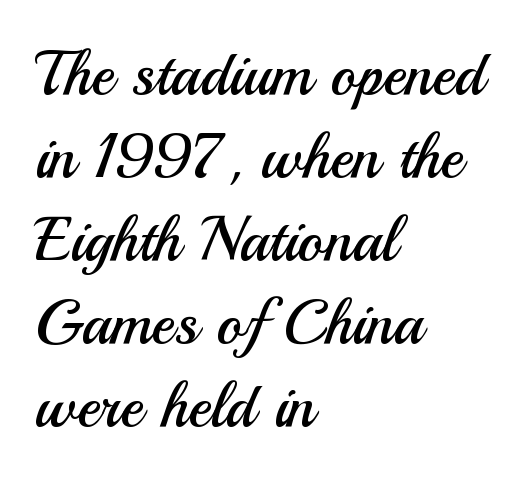
Q: Is the text bold? A: No.
Q: Is the text italic (slanted)? A: Yes.
Q: Is the typeface a serif or a sans-serif typeface? A: Sans-serif.
Q: Is the text underlined? A: No.
Q: How is the paragraph aligned? A: Left-aligned.
Q: Is the spacing between letters normal or unusually wide? A: Normal.
Q: Is the spacing between lines tight, normal or loose? A: Normal.
Q: Width (condensed, normal, or wide)? A: Normal.
Q: Stroke contrast? A: Medium.
Q: x-height? A: Small.
Q: Monospaced? A: No.
